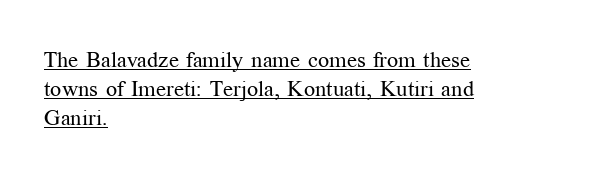
Q: Is the text bold? A: No.
Q: Is the text italic (slanted)? A: No, it is upright.
Q: Is the text underlined? A: Yes.
Q: How is the paragraph aligned? A: Left-aligned.
Q: Is the spacing between letters normal or unusually wide? A: Normal.
Q: Is the spacing between lines tight, normal or loose? A: Normal.
